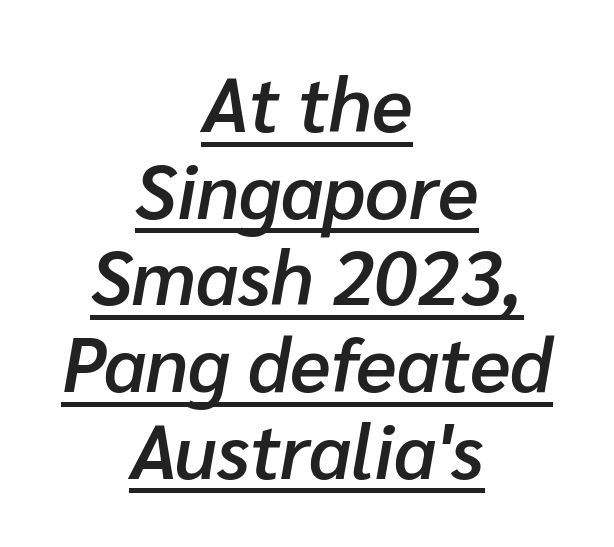
{"italic": "yes", "lean": "right", "slant_degrees": 10, "bold": "semi", "weight": "semibold", "width": "normal", "stroke_contrast": "low", "x_height": "medium", "monospaced": "no", "underline": "yes", "align": "center", "line_spacing": "tight", "line_spacing_ratio": 1.14, "letter_spacing": "normal", "letter_spacing_em": 0.0, "glyph_px": 76}
